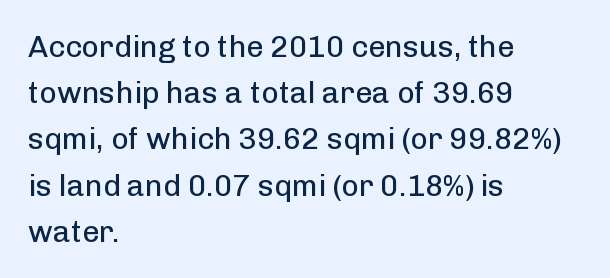
{"serif": "no", "italic": "no", "bold": "no", "weight": "regular", "width": "normal", "stroke_contrast": "low", "x_height": "medium", "monospaced": "no", "underline": "no", "align": "left", "line_spacing": "normal", "line_spacing_ratio": 1.54, "letter_spacing": "normal", "letter_spacing_em": 0.0, "glyph_px": 30}
